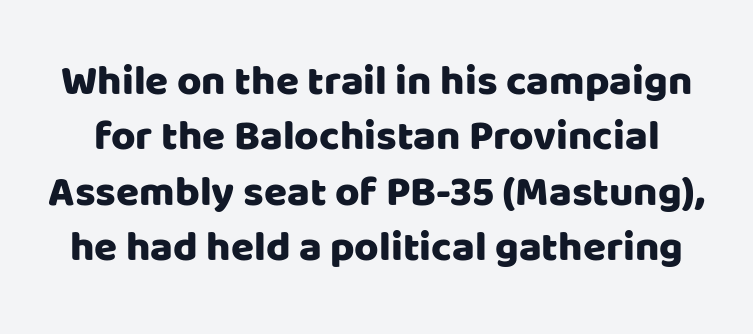
The image shows 42 px sans-serif type, upright; set normal line spacing (1.32x), normal letter spacing, not underlined; low stroke contrast and a large x-height.
